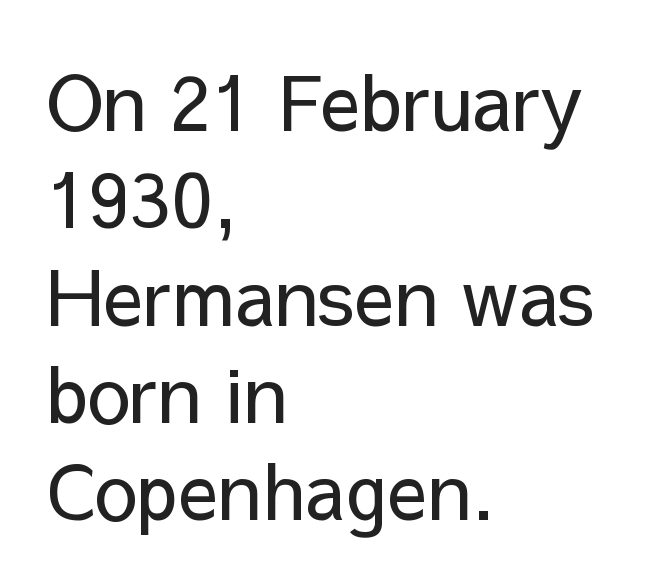
Q: Is the text bold? A: No.
Q: Is the text italic (slanted)? A: No, it is upright.
Q: Is the typeface a serif or a sans-serif typeface? A: Sans-serif.
Q: Is the text underlined? A: No.
Q: How is the paragraph aligned? A: Left-aligned.
Q: Is the spacing between letters normal or unusually wide? A: Normal.
Q: Is the spacing between lines tight, normal or loose? A: Normal.
Q: Width (condensed, normal, or wide)? A: Normal.
Q: Stroke contrast? A: Low.
Q: x-height? A: Medium.
Q: Monospaced? A: No.
